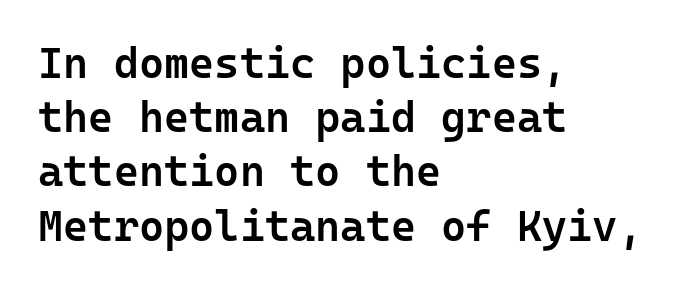
{"serif": "no", "italic": "no", "bold": "semi", "weight": "semibold", "width": "normal", "stroke_contrast": "low", "x_height": "medium", "monospaced": "yes", "underline": "no", "align": "left", "line_spacing": "normal", "line_spacing_ratio": 1.26, "letter_spacing": "normal", "letter_spacing_em": 0.0, "glyph_px": 43}
